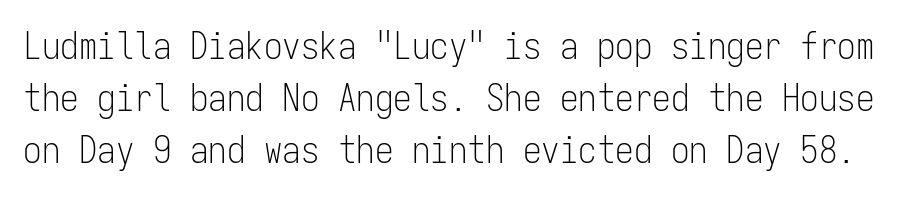
The image shows 37 px light, condensed sans-serif type, upright, monospaced; set normal line spacing (1.4x), normal letter spacing, not underlined; low stroke contrast and a medium x-height.
